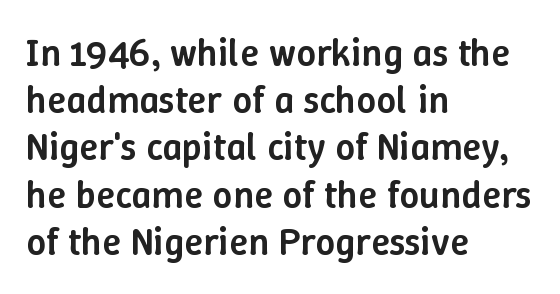
Q: Is the text bold? A: Semi-bold.
Q: Is the text italic (slanted)? A: No, it is upright.
Q: Is the text underlined? A: No.
Q: How is the paragraph aligned? A: Left-aligned.
Q: Is the spacing between letters normal or unusually wide? A: Normal.
Q: Width (condensed, normal, or wide)? A: Normal.
Q: Stroke contrast? A: Low.
Q: x-height? A: Medium.
Q: Monospaced? A: No.
